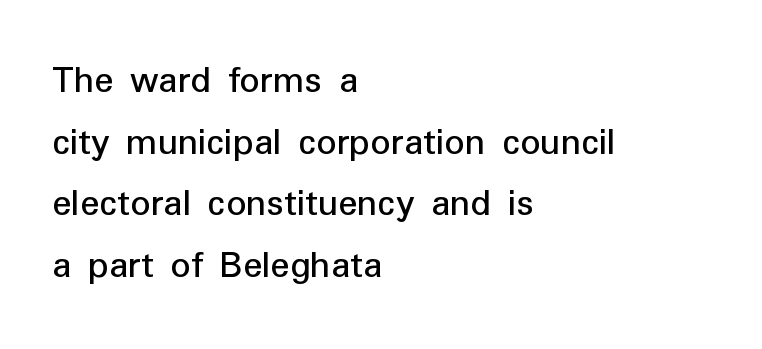
Q: Is the text italic (slanted)? A: No, it is upright.
Q: Is the typeface a serif or a sans-serif typeface? A: Sans-serif.
Q: Is the text underlined? A: No.
Q: How is the paragraph aligned? A: Left-aligned.
Q: Is the spacing between letters normal or unusually wide? A: Normal.
Q: Is the spacing between lines tight, normal or loose? A: Normal.
Q: Width (condensed, normal, or wide)? A: Normal.
Q: Stroke contrast? A: Low.
Q: x-height? A: Medium.
Q: Monospaced? A: No.
